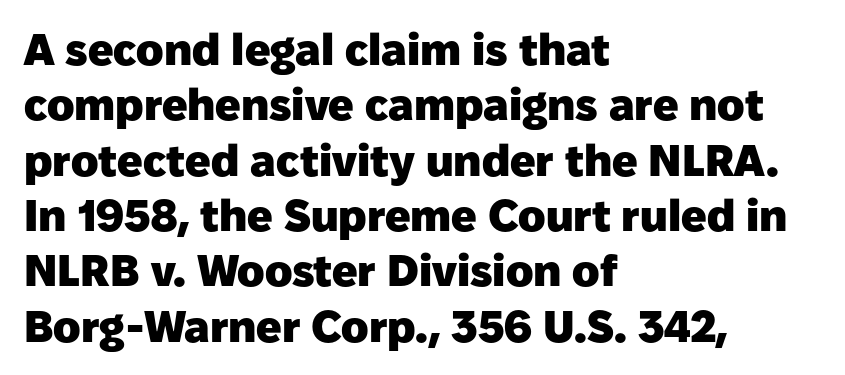
The image shows 45 px heavy sans-serif type, upright; set left-aligned, line spacing 1.23x, normal letter spacing, not underlined; low stroke contrast and a medium x-height.
